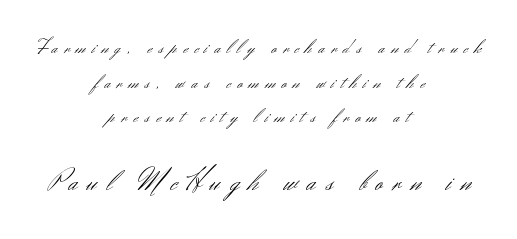
{"serif": "no", "bold": "no", "weight": "light", "width": "normal", "stroke_contrast": "medium", "x_height": "small", "monospaced": "no", "underline": "no", "align": "center", "line_spacing_ratio": 1.73, "letter_spacing": "wide", "letter_spacing_em": 0.33, "larger_block": "second", "size_ratio": 1.5, "glyph_px": 30}
